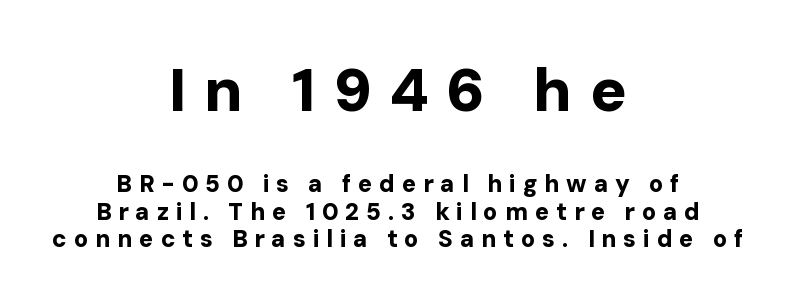
The image shows 61 px bold sans-serif type, upright; set centered, tight line spacing (1.14x), unusually wide letter spacing (+0.28 em), not underlined; the first (top) block is 2.54x larger; low stroke contrast and a medium x-height.
